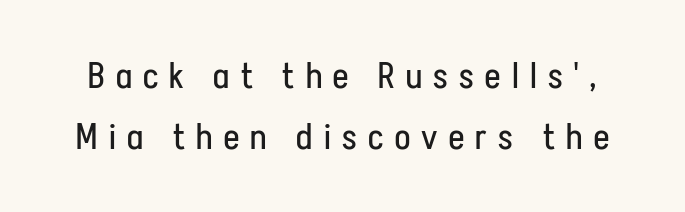
What kind of face is this? One without serifs — a sans. Regarding leading, the lines here are spaced in the standard way. Note the varied advance widths — an 'i' is clearly narrower than an 'm'. The letters stand upright; this is a roman face.
